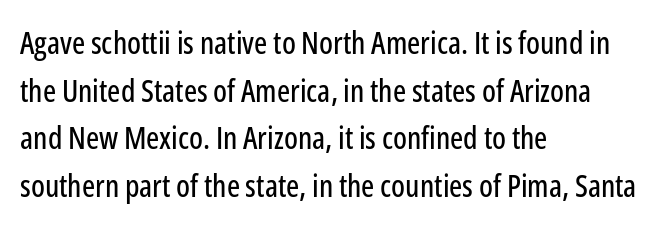
Q: Is the text italic (slanted)? A: No, it is upright.
Q: Is the typeface a serif or a sans-serif typeface? A: Sans-serif.
Q: Is the text underlined? A: No.
Q: How is the paragraph aligned? A: Left-aligned.
Q: Is the spacing between letters normal or unusually wide? A: Normal.
Q: Is the spacing between lines tight, normal or loose? A: Normal.
Q: Width (condensed, normal, or wide)? A: Condensed.
Q: Stroke contrast? A: Low.
Q: x-height? A: Medium.
Q: Monospaced? A: No.
